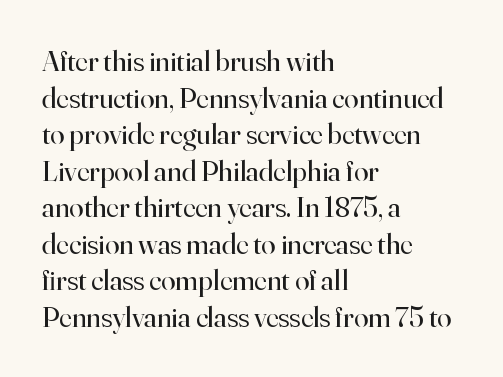
Q: Is the text bold? A: No.
Q: Is the text italic (slanted)? A: No, it is upright.
Q: Is the typeface a serif or a sans-serif typeface? A: Serif.
Q: Is the text underlined? A: No.
Q: How is the paragraph aligned? A: Left-aligned.
Q: Is the spacing between letters normal or unusually wide? A: Normal.
Q: Is the spacing between lines tight, normal or loose? A: Normal.
Q: Width (condensed, normal, or wide)? A: Normal.
Q: Stroke contrast? A: High.
Q: x-height? A: Small.
Q: Monospaced? A: No.
